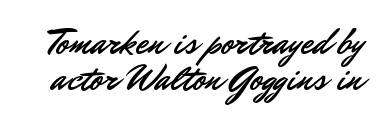
Q: Is the text italic (slanted)? A: Yes.
Q: Is the typeface a serif or a sans-serif typeface? A: Sans-serif.
Q: Is the text underlined? A: No.
Q: Is the spacing between letters normal or unusually wide? A: Normal.
Q: Is the spacing between lines tight, normal or loose? A: Tight.
Q: Width (condensed, normal, or wide)? A: Normal.
Q: Stroke contrast? A: Low.
Q: x-height? A: Small.
Q: Monospaced? A: No.
